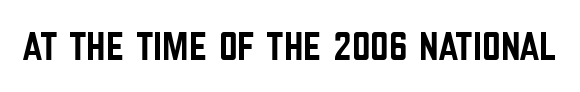
The image shows 41 px condensed sans-serif type, upright; set normal letter spacing, not underlined; low stroke contrast and a large x-height.
